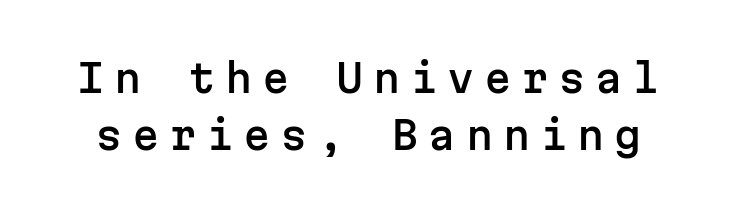
{"serif": "no", "italic": "no", "width": "normal", "stroke_contrast": "low", "x_height": "medium", "monospaced": "yes", "underline": "no", "line_spacing": "normal", "line_spacing_ratio": 1.47, "letter_spacing": "wide", "letter_spacing_em": 0.25, "glyph_px": 39}
